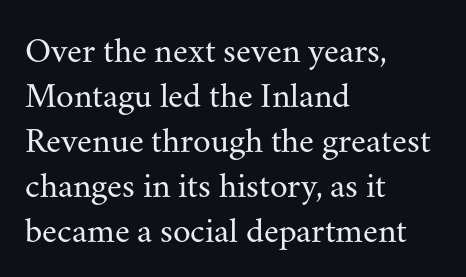
The image shows 36 px regular-weight serif type, upright; set left-aligned, normal line spacing (1.25x), normal letter spacing, not underlined; medium stroke contrast and a small x-height.
